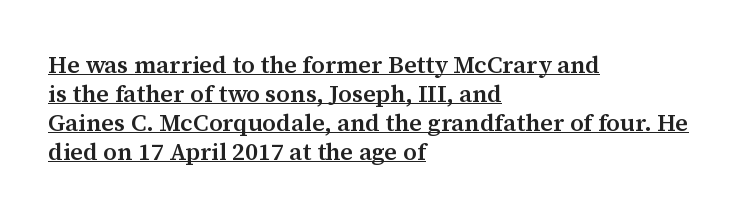
Words appear dense and cohesive because spacing is normal. Quick note: not italic, upright. Typeset ragged right — the left edge is the straight one. Weight: semibold (demi). In designer terms, the underline attribute is active on this setting.
